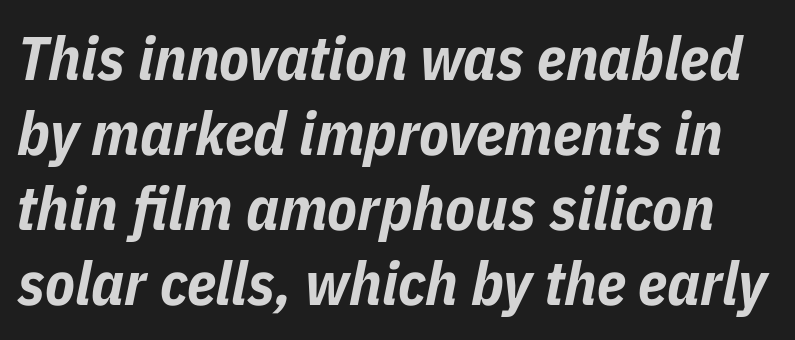
The face used here has a pronounced slope to its letters. The passage shown is typed in a proportional face where columns would drift. The space directly below the letters is spotless. Summary of weight: heavy, a full bold. Between one letter and the next there's only the usual sliver of space.
